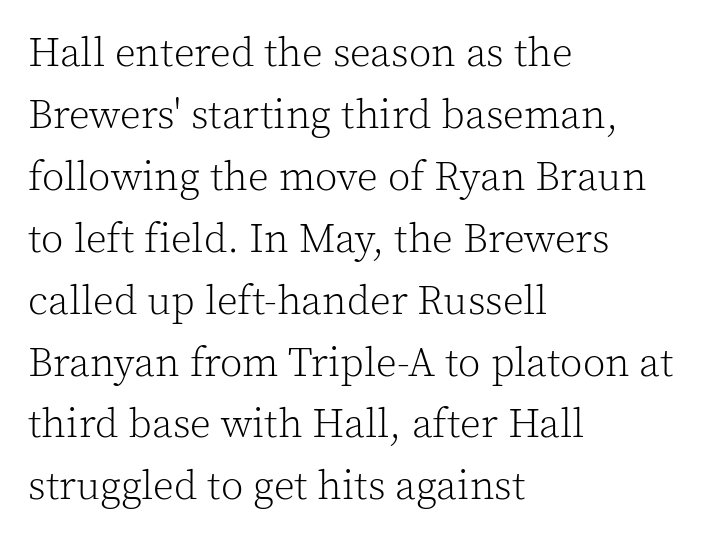
The image shows 41 px light serif type, upright; set left-aligned, normal line spacing (1.51x), normal letter spacing, not underlined; a medium x-height.
